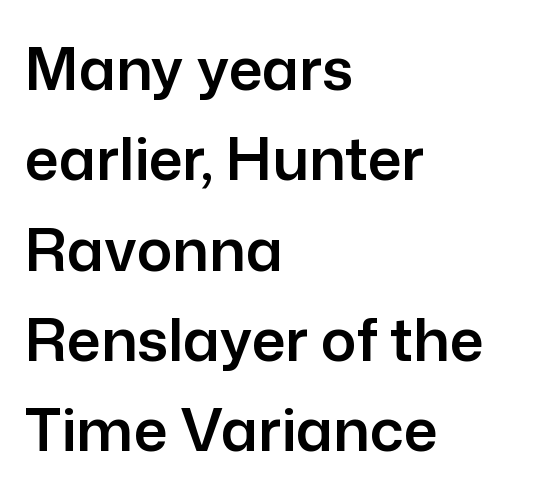
Q: Is the text italic (slanted)? A: No, it is upright.
Q: Is the typeface a serif or a sans-serif typeface? A: Sans-serif.
Q: Is the text underlined? A: No.
Q: How is the paragraph aligned? A: Left-aligned.
Q: Is the spacing between letters normal or unusually wide? A: Normal.
Q: Is the spacing between lines tight, normal or loose? A: Normal.
Q: Width (condensed, normal, or wide)? A: Normal.
Q: Stroke contrast? A: Low.
Q: x-height? A: Medium.
Q: Monospaced? A: No.
